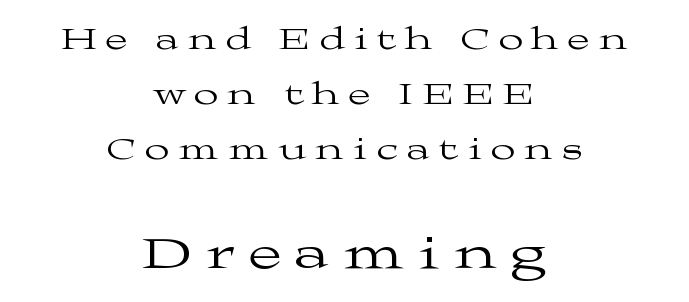
{"serif": "yes", "italic": "no", "bold": "no", "weight": "regular", "width": "wide", "stroke_contrast": "medium", "x_height": "medium", "monospaced": "no", "underline": "no", "align": "center", "line_spacing_ratio": 1.72, "letter_spacing": "wide", "letter_spacing_em": 0.3, "larger_block": "second", "size_ratio": 1.5, "glyph_px": 48}
